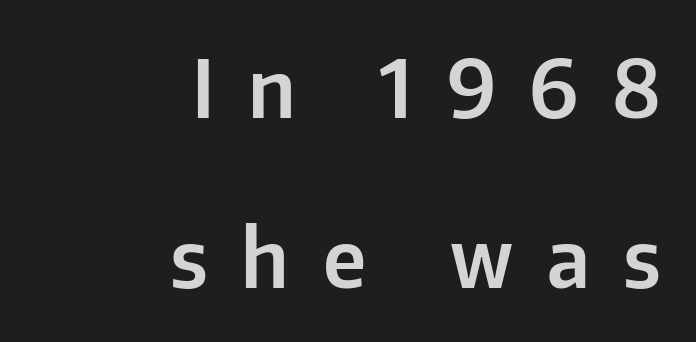
The image shows 80 px sans-serif type, upright; set right-aligned, loose line spacing (2.13x), unusually wide letter spacing (+0.42 em), not underlined; low stroke contrast and a medium x-height.
